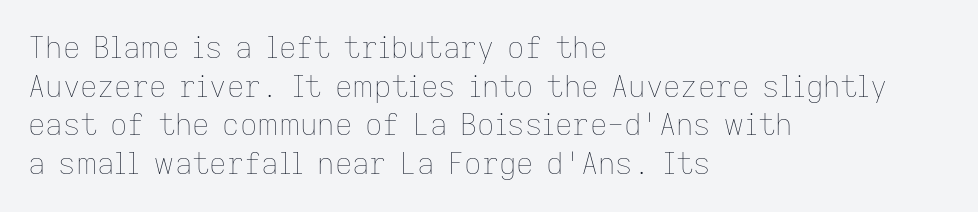
Every stem runs plumb, perpendicular to the baseline. Letters rest on an invisible, unmarked baseline. Each line starts at the same left margin while the right side varies. The cut favours lightness, reaching ordinary text weight at its darkest. Here the designer chose a conventional face with non-uniform glyph widths.
